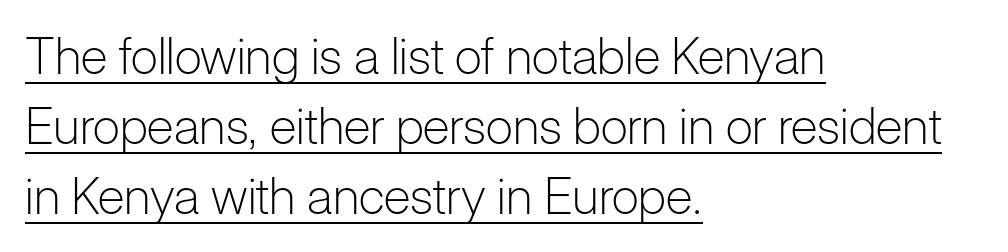
The image shows 50 px light sans-serif type, upright; set left-aligned, normal line spacing (1.4x), normal letter spacing, underlined; low stroke contrast and a medium x-height.
